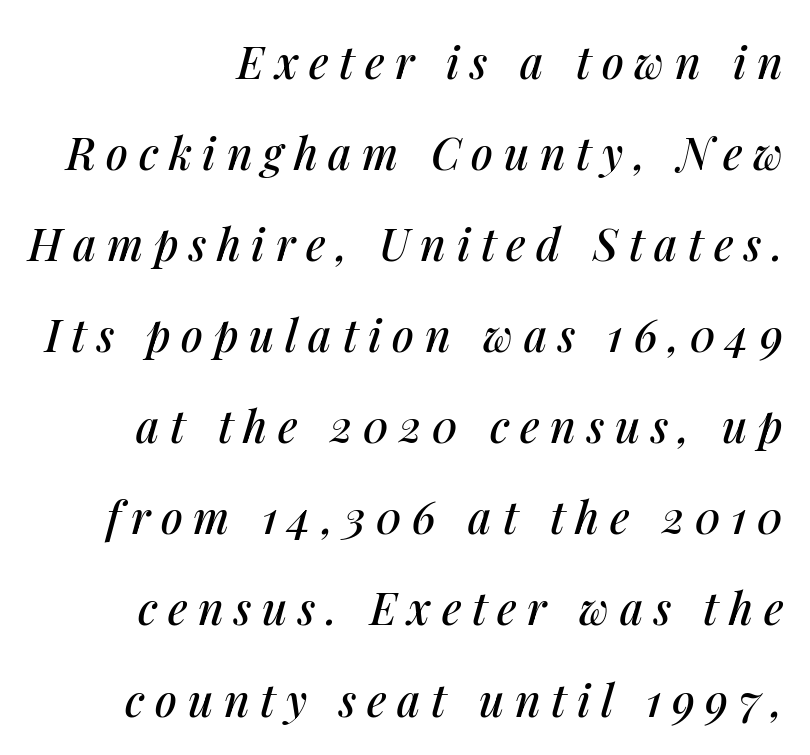
The image shows 44 px text type, italic (leaning right); set right-aligned, loose line spacing (2.07x), unusually wide letter spacing (+0.24 em), not underlined; medium stroke contrast and a medium x-height.
